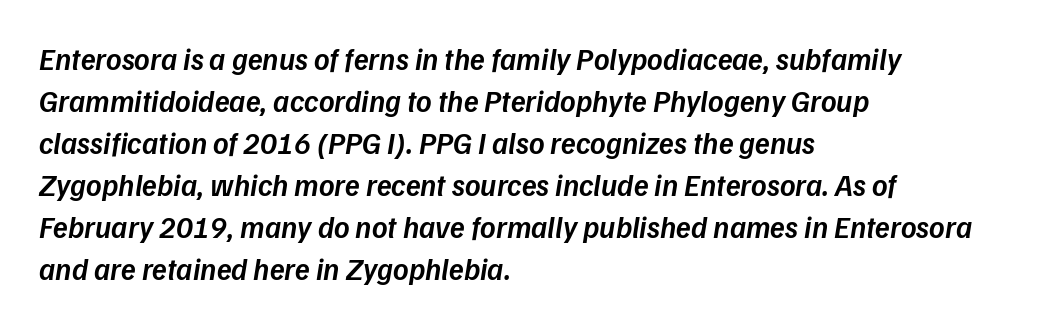
Q: Is the text bold? A: Semi-bold.
Q: Is the text italic (slanted)? A: Yes, it leans right by about 9 degrees.
Q: Is the text underlined? A: No.
Q: How is the paragraph aligned? A: Left-aligned.
Q: Is the spacing between letters normal or unusually wide? A: Normal.
Q: Is the spacing between lines tight, normal or loose? A: Normal.
Q: Width (condensed, normal, or wide)? A: Normal.
Q: Stroke contrast? A: Low.
Q: x-height? A: Medium.
Q: Monospaced? A: No.
